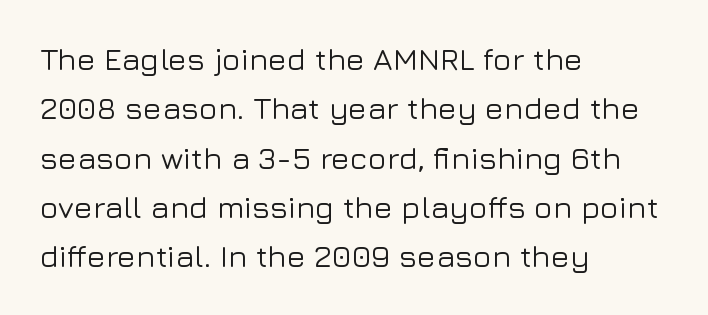
Q: Is the text italic (slanted)? A: No, it is upright.
Q: Is the typeface a serif or a sans-serif typeface? A: Sans-serif.
Q: Is the text underlined? A: No.
Q: How is the paragraph aligned? A: Left-aligned.
Q: Is the spacing between letters normal or unusually wide? A: Normal.
Q: Is the spacing between lines tight, normal or loose? A: Normal.
Q: Width (condensed, normal, or wide)? A: Normal.
Q: Stroke contrast? A: Low.
Q: x-height? A: Medium.
Q: Monospaced? A: No.
